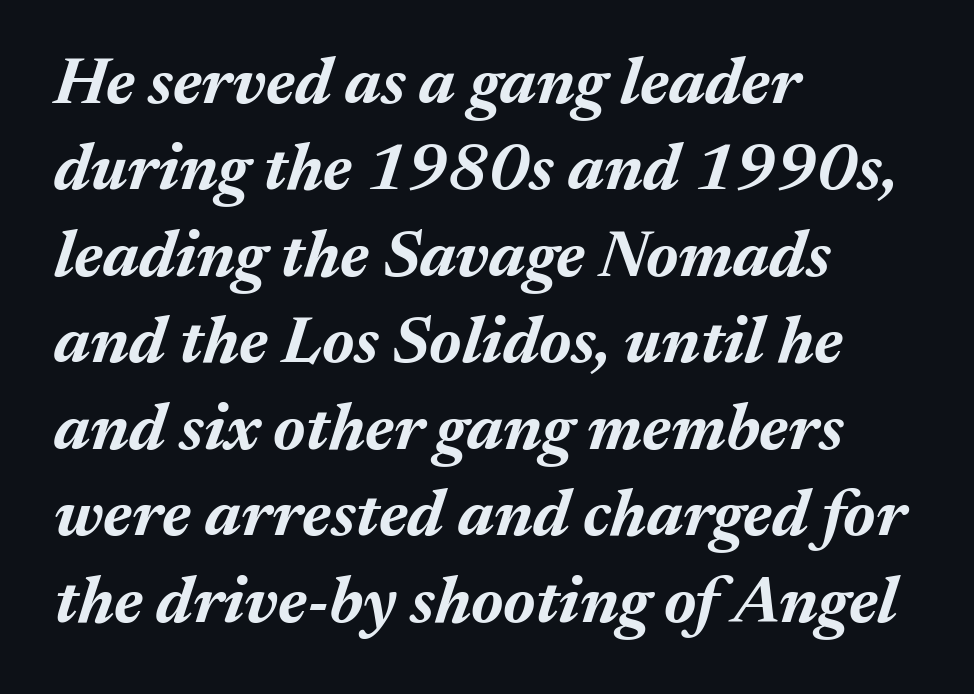
Q: Is the text bold? A: Yes.
Q: Is the text italic (slanted)? A: Yes, it leans right by about 17 degrees.
Q: Is the text underlined? A: No.
Q: How is the paragraph aligned? A: Left-aligned.
Q: Is the spacing between letters normal or unusually wide? A: Normal.
Q: Is the spacing between lines tight, normal or loose? A: Normal.
Q: Width (condensed, normal, or wide)? A: Normal.
Q: Stroke contrast? A: Medium.
Q: x-height? A: Medium.
Q: Monospaced? A: No.
